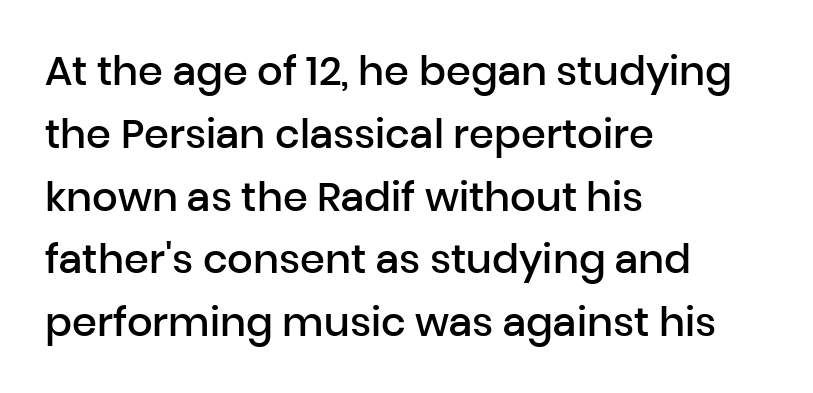
The image shows 40 px semibold sans-serif type, upright; set left-aligned, normal line spacing (1.57x), normal letter spacing, not underlined; low stroke contrast and a medium x-height.
